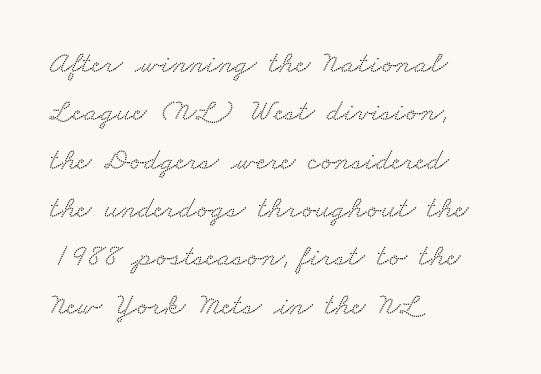
Q: Is the text underlined? A: No.
Q: How is the paragraph aligned? A: Left-aligned.
Q: Is the spacing between letters normal or unusually wide? A: Normal.
Q: Is the spacing between lines tight, normal or loose? A: Normal.
Q: Width (condensed, normal, or wide)? A: Wide.
Q: Stroke contrast? A: Low.
Q: x-height? A: Small.
Q: Monospaced? A: No.
